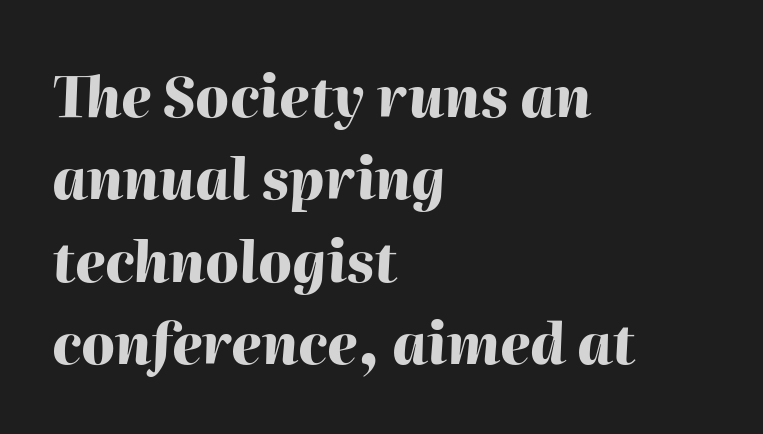
{"italic": "yes", "lean": "right", "slant_degrees": 2, "bold": "yes", "weight": "heavy", "width": "normal", "stroke_contrast": "high", "x_height": "medium", "monospaced": "no", "underline": "no", "align": "left", "line_spacing": "normal", "line_spacing_ratio": 1.5, "letter_spacing": "normal", "letter_spacing_em": 0.0, "glyph_px": 55}
